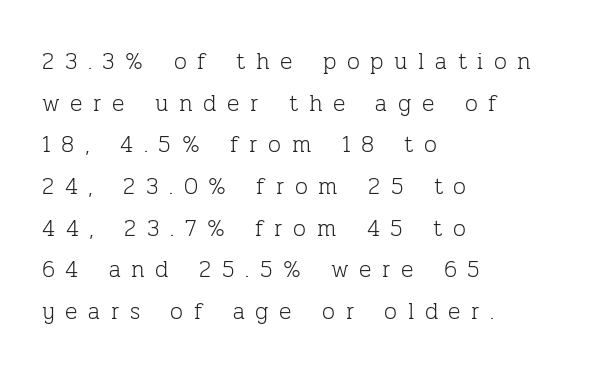
The image shows 23 px text type, upright; set left-aligned, line spacing 1.81x, unusually wide letter spacing (+0.46 em), not underlined.
